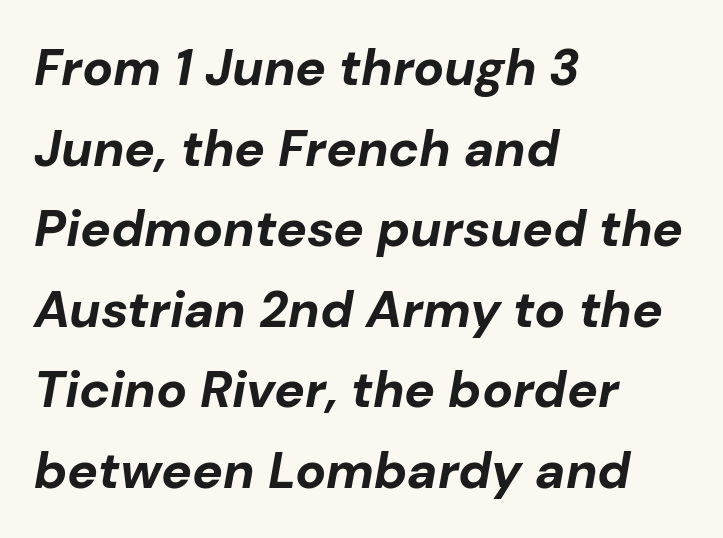
Caption: standard tracking, unaltered. Left-aligned paragraph, ragged on the right. When letters slant like this, we call the style italic. Bare-footed words on every line.
